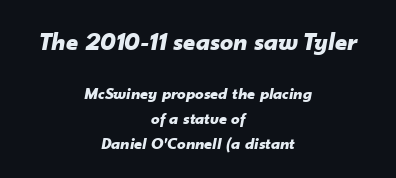
The image shows 26 px bold type, italic (leaning right); set centered, normal line spacing (1.45x), normal letter spacing, not underlined; the first (top) block is 1.53x larger.
